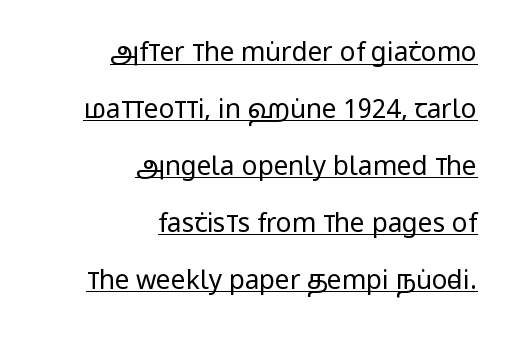
{"italic": "no", "bold": "no", "underline": "yes", "align": "right", "line_spacing": "loose", "line_spacing_ratio": 2.19, "letter_spacing": "normal", "letter_spacing_em": 0.0, "glyph_px": 26}
